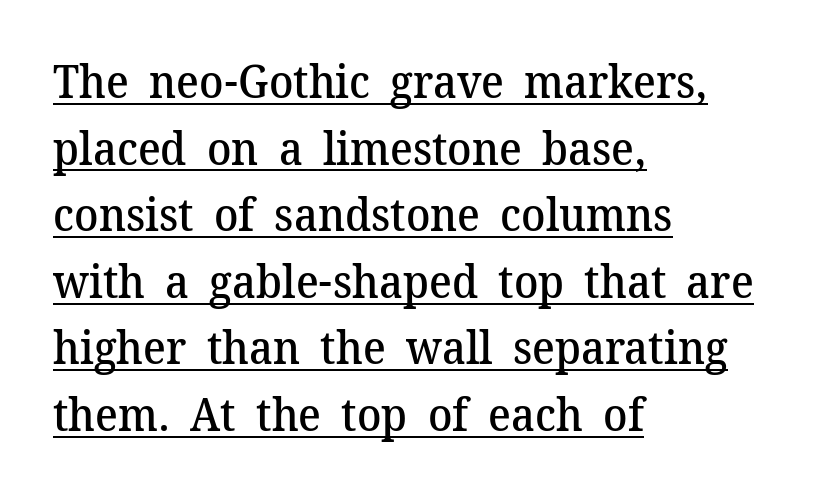
The image shows 45 px semibold serif type, upright; set left-aligned, normal line spacing (1.48x), normal letter spacing, underlined; medium stroke contrast and a medium x-height.
